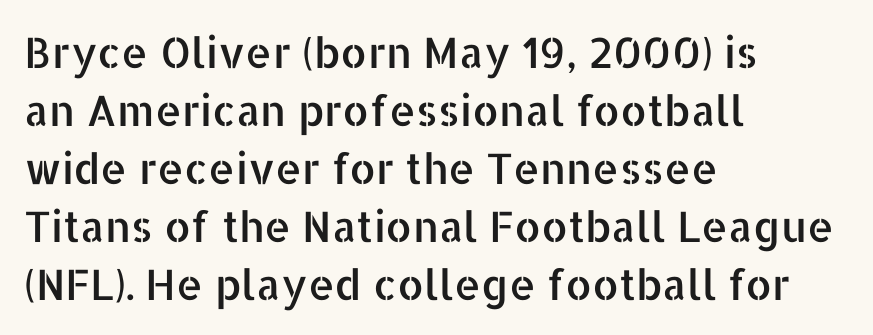
{"serif": "no", "italic": "no", "width": "normal", "stroke_contrast": "low", "x_height": "medium", "monospaced": "no", "underline": "no", "align": "left", "line_spacing": "normal", "line_spacing_ratio": 1.38, "letter_spacing": "normal", "letter_spacing_em": 0.0, "glyph_px": 42}
